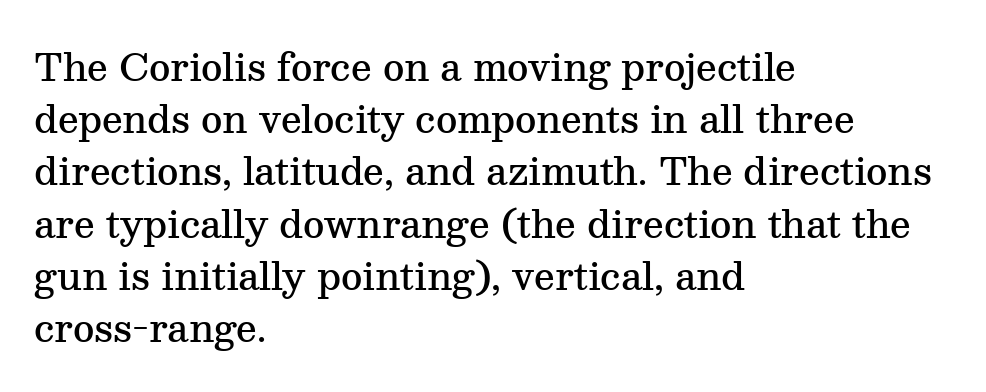
Q: Is the text bold? A: Semi-bold.
Q: Is the text italic (slanted)? A: No, it is upright.
Q: Is the typeface a serif or a sans-serif typeface? A: Serif.
Q: Is the text underlined? A: No.
Q: How is the paragraph aligned? A: Left-aligned.
Q: Is the spacing between letters normal or unusually wide? A: Normal.
Q: Is the spacing between lines tight, normal or loose? A: Normal.
Q: Width (condensed, normal, or wide)? A: Normal.
Q: Stroke contrast? A: Medium.
Q: x-height? A: Medium.
Q: Monospaced? A: No.
